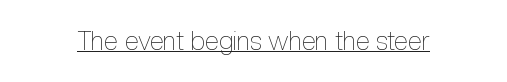
Q: Is the text bold? A: No.
Q: Is the text italic (slanted)? A: No, it is upright.
Q: Is the text underlined? A: Yes.
Q: Is the spacing between letters normal or unusually wide? A: Normal.
